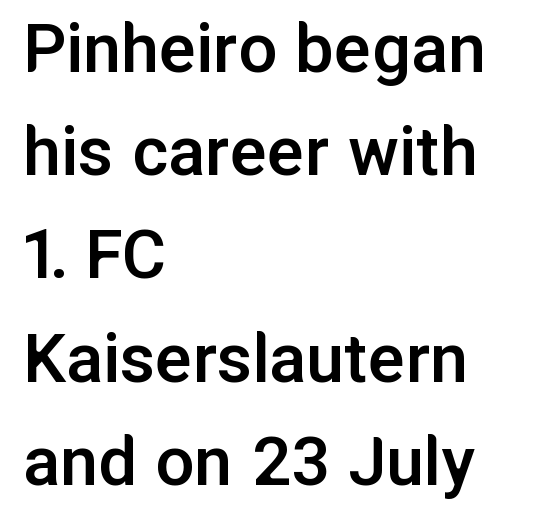
Here the designer chose a conventional face with non-uniform glyph widths. Bare-footed words on every line. The text block is weighted toward the left margin, trailing off unevenly rightward. Nobody touched the tracking dial on this one. The letters stand straight up with perfectly vertical stems. The typesetting leans somewhat heavy: a semibold.
